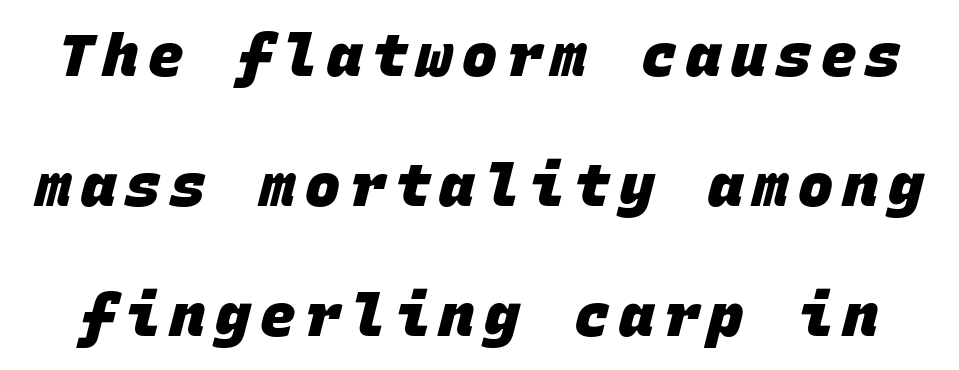
The image shows 59 px heavy sans-serif type, monospaced; set loose line spacing (2.2x), not underlined; low stroke contrast and a large x-height.
